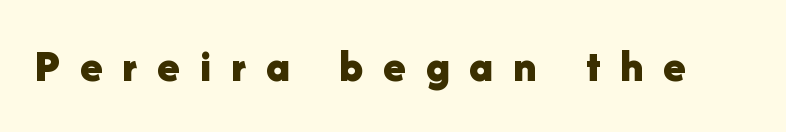
Look at the stroke-to-counter ratio: heavy, a bold. Is there any slant? The stems are plumb. Look at the bottom of the vertical strokes: they stop flat, with no serifs. The passage shown has open, widely tracked lettering throughout.
